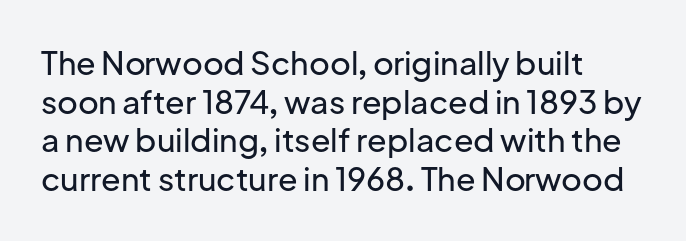
Caption: multi-line text, flush left, ragged right. These lines are rendered in a variable-pitch font. Examine the stroke ends and you'll find no serifs. A clean baseline with only descenders dipping below it. The horizontal fit of the characters is conventional and even.
